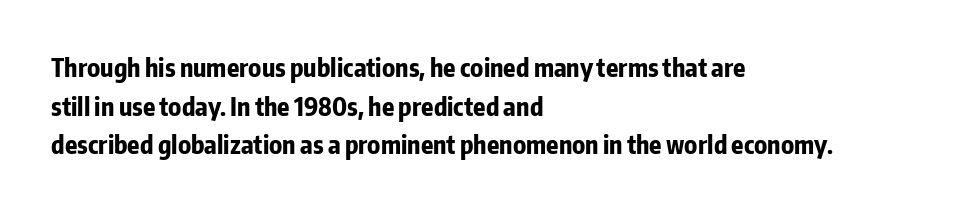
Q: Is the text bold? A: Yes.
Q: Is the text italic (slanted)? A: No, it is upright.
Q: Is the text underlined? A: No.
Q: How is the paragraph aligned? A: Left-aligned.
Q: Is the spacing between letters normal or unusually wide? A: Normal.
Q: Is the spacing between lines tight, normal or loose? A: Normal.
